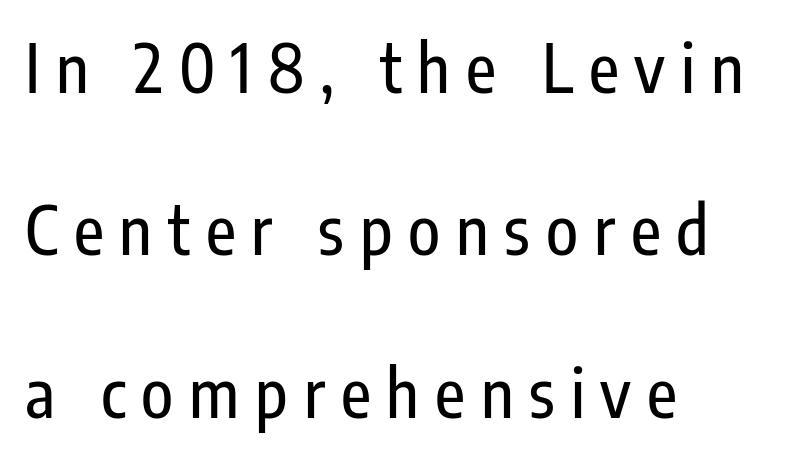
The image shows 66 px condensed sans-serif type, upright; set left-aligned, loose line spacing (2.46x), unusually wide letter spacing (+0.24 em), not underlined; low stroke contrast and a medium x-height.
